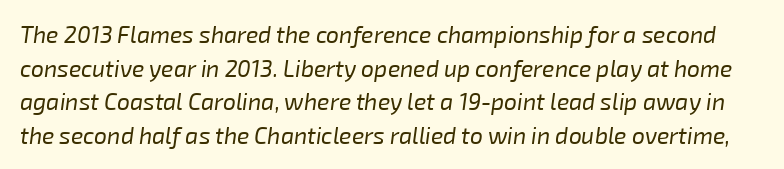
The letterforms sit shoulder to shoulder at normal distance. Evenly set lines give the paragraph a standard silhouette. In terms of posture, this sample is oblique. The cut favours lightness, reaching ordinary text weight at its darkest. The area under the type is left untouched.
